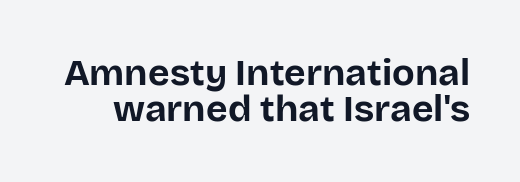
A sans-serif font was chosen for this passage. The face used here is proportionally spaced, like ordinary book or web type. The vertical gap from one line to the next is small. Compared with typical body copy, the letter spacing here is the same. Weight: bold.
